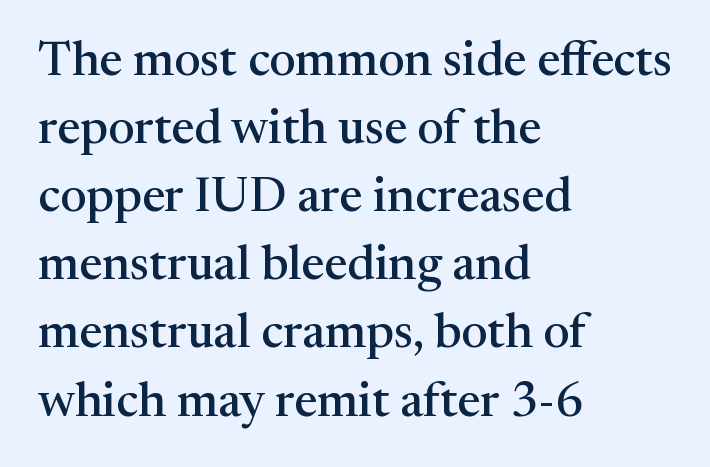
{"serif": "yes", "italic": "no", "width": "normal", "stroke_contrast": "medium", "x_height": "medium", "monospaced": "no", "underline": "no", "align": "left", "line_spacing": "normal", "line_spacing_ratio": 1.39, "letter_spacing": "normal", "letter_spacing_em": 0.0, "glyph_px": 49}
